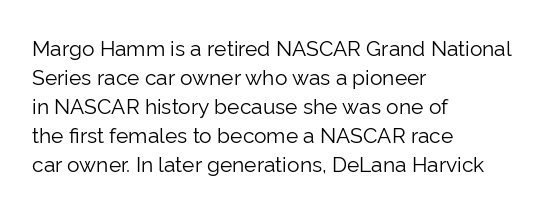
Letters rest on an invisible, unmarked baseline. Heaviness? Minimal to ordinary, like unemphasized prose. The rendering anchors every line to the left-hand side. The line-height multiplier appears to be the usual default.
